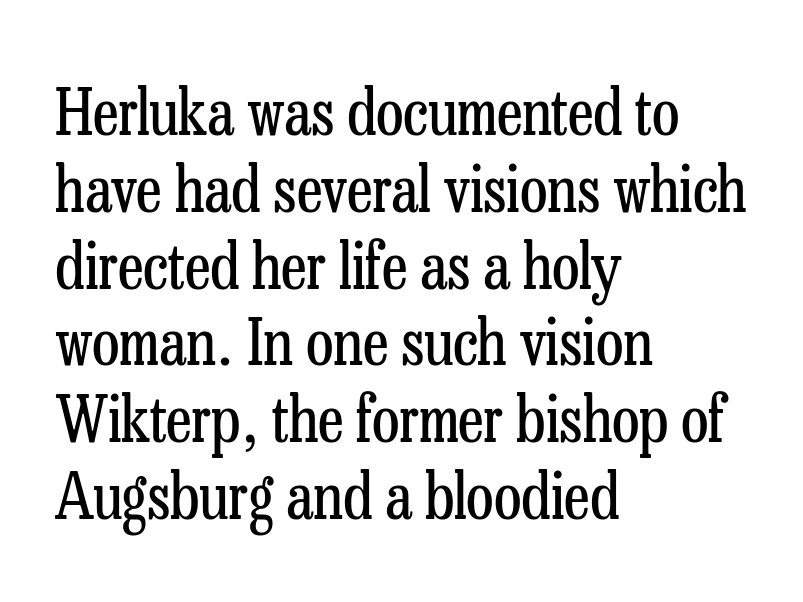
Q: Is the text bold? A: No.
Q: Is the text italic (slanted)? A: No, it is upright.
Q: Is the typeface a serif or a sans-serif typeface? A: Serif.
Q: Is the text underlined? A: No.
Q: How is the paragraph aligned? A: Left-aligned.
Q: Is the spacing between letters normal or unusually wide? A: Normal.
Q: Width (condensed, normal, or wide)? A: Condensed.
Q: Stroke contrast? A: Low.
Q: x-height? A: Medium.
Q: Monospaced? A: No.
